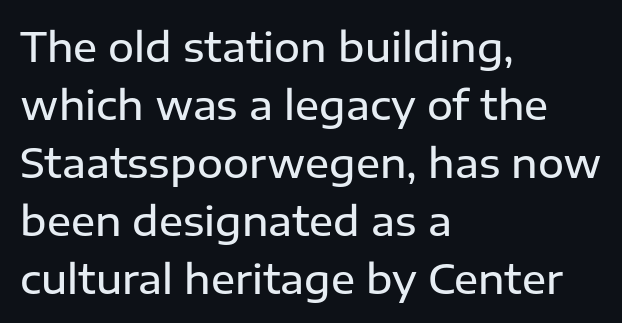
The image shows 40 px semibold sans-serif type, upright; set left-aligned, normal line spacing (1.45x), normal letter spacing, not underlined; low stroke contrast and a medium x-height.
